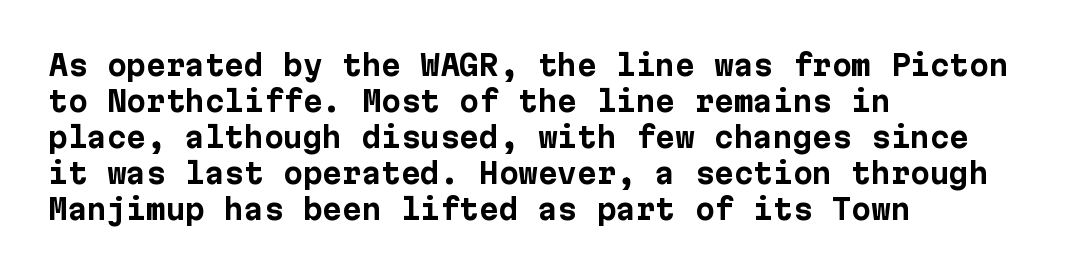
{"serif": "no", "italic": "no", "bold": "yes", "weight": "bold", "width": "normal", "stroke_contrast": "low", "x_height": "medium", "underline": "no", "align": "left", "line_spacing": "normal", "line_spacing_ratio": 1.29, "letter_spacing": "normal", "letter_spacing_em": 0.0, "glyph_px": 28}
